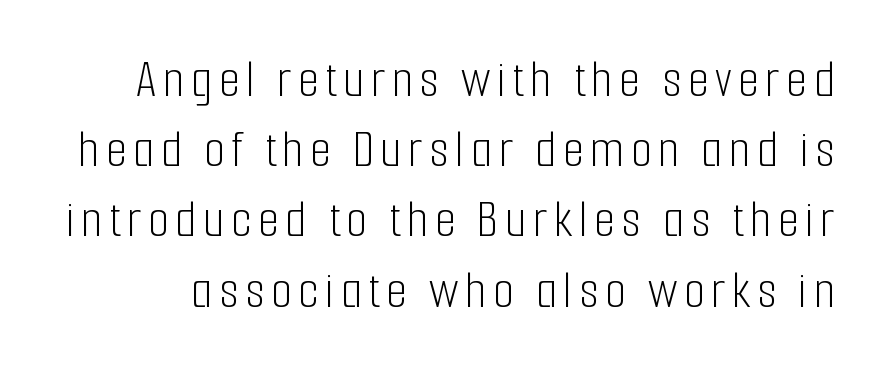
A bare baseline throughout the passage. The lines sit at an ordinary, default distance from one another. This sample uses an upright cut, with every glyph sitting square on the baseline. Is this a fixed-width face? No — the glyphs have proportional, varying widths.
